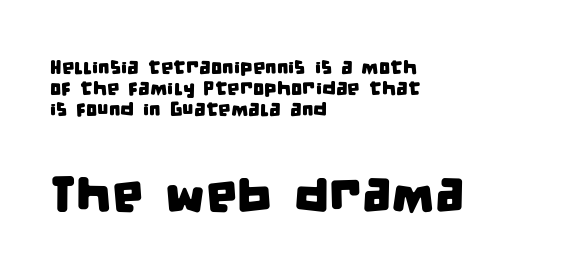
Q: Is the typeface a serif or a sans-serif typeface? A: Sans-serif.
Q: Is the text underlined? A: No.
Q: How is the paragraph aligned? A: Left-aligned.
Q: Is the spacing between letters normal or unusually wide? A: Normal.
Q: Is the spacing between lines tight, normal or loose? A: Tight.
Q: Which block of text is set in a larger size, the first (top) or the second (bottom)? A: The second (bottom) one.
Q: Width (condensed, normal, or wide)? A: Condensed.
Q: Stroke contrast? A: Low.
Q: x-height? A: Large.
Q: Monospaced? A: No.
